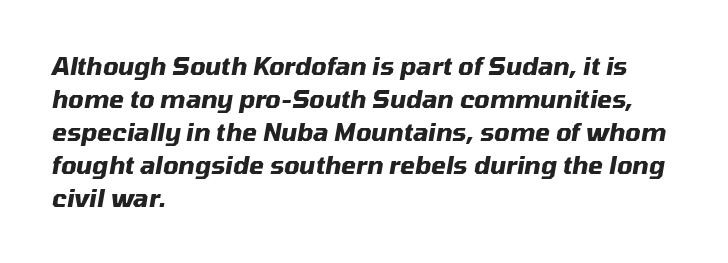
The image shows 24 px bold type, italic (leaning right); set left-aligned, normal line spacing (1.37x), normal letter spacing, not underlined.
